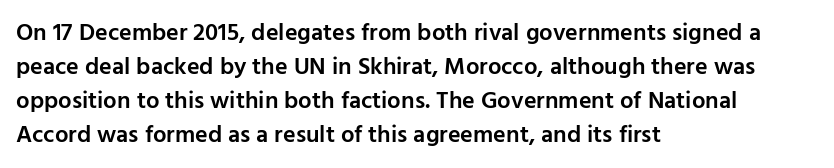
Does the weight exceed regular? Yes, but only to semibold. The glyphs are unaccompanied by any horizontal stroke below them. Line starts are locked; line ends wander. Leading: standard.
